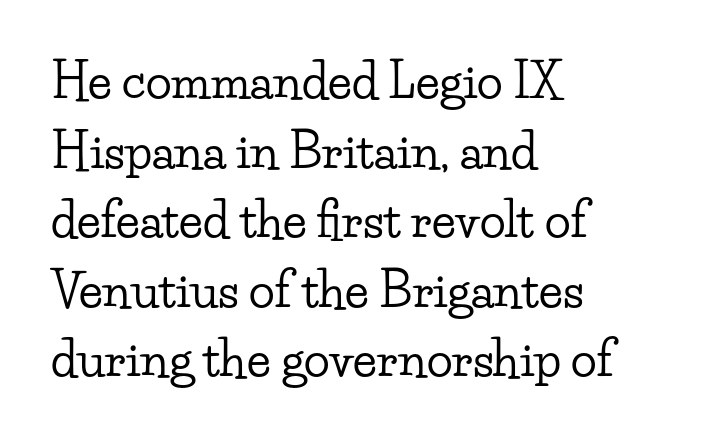
The image shows 48 px wide serif type, upright; set left-aligned, normal line spacing (1.45x), normal letter spacing, not underlined; low stroke contrast and a small x-height.
